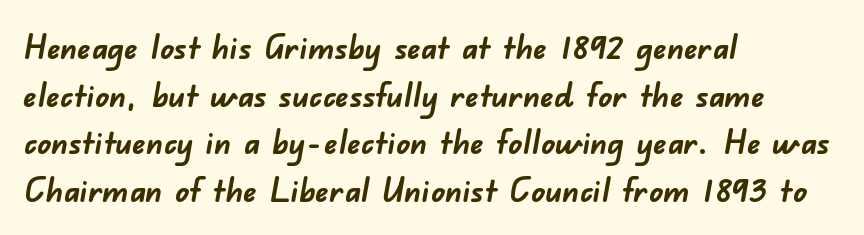
Q: Is the text bold? A: Yes.
Q: Is the typeface a serif or a sans-serif typeface? A: Sans-serif.
Q: Is the text underlined? A: No.
Q: How is the paragraph aligned? A: Left-aligned.
Q: Is the spacing between letters normal or unusually wide? A: Normal.
Q: Is the spacing between lines tight, normal or loose? A: Normal.
Q: Width (condensed, normal, or wide)? A: Normal.
Q: Stroke contrast? A: Low.
Q: x-height? A: Small.
Q: Monospaced? A: No.
